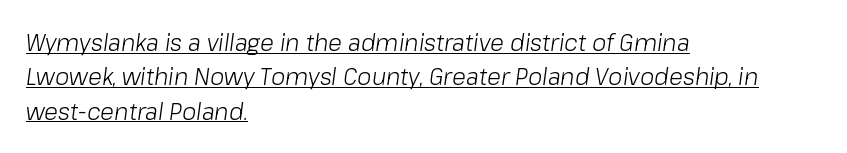
{"italic": "yes", "lean": "right", "slant_degrees": 8, "bold": "no", "underline": "yes", "align": "left", "line_spacing": "normal", "line_spacing_ratio": 1.49, "letter_spacing": "normal", "letter_spacing_em": 0.0, "glyph_px": 23}
